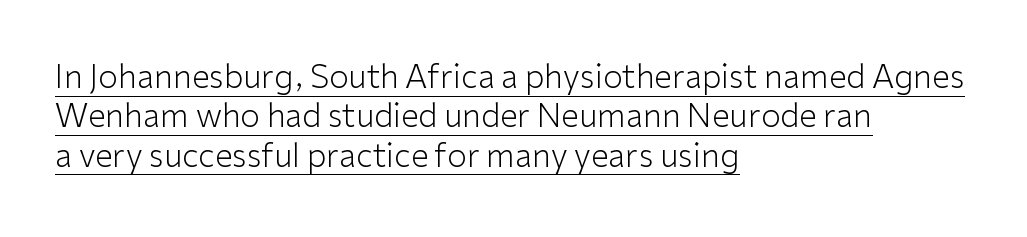
Q: Is the text bold? A: No.
Q: Is the text italic (slanted)? A: No, it is upright.
Q: Is the typeface a serif or a sans-serif typeface? A: Sans-serif.
Q: Is the text underlined? A: Yes.
Q: How is the paragraph aligned? A: Left-aligned.
Q: Is the spacing between letters normal or unusually wide? A: Normal.
Q: Width (condensed, normal, or wide)? A: Normal.
Q: Stroke contrast? A: Low.
Q: x-height? A: Medium.
Q: Monospaced? A: No.
